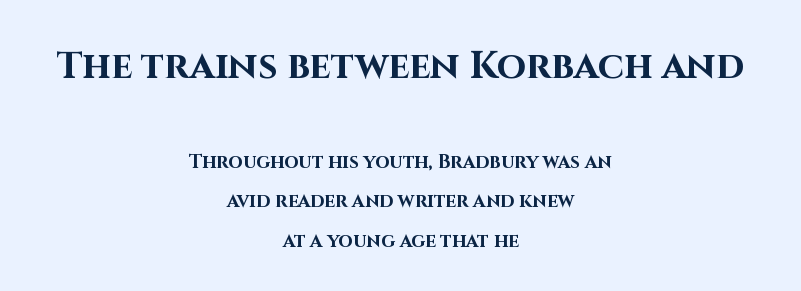
{"serif": "no", "italic": "no", "bold": "yes", "weight": "bold", "width": "normal", "stroke_contrast": "high", "x_height": "large", "monospaced": "no", "underline": "no", "align": "center", "line_spacing": "loose", "line_spacing_ratio": 2.07, "letter_spacing": "normal", "letter_spacing_em": 0.0, "larger_block": "first", "size_ratio": 2.0, "glyph_px": 38}
